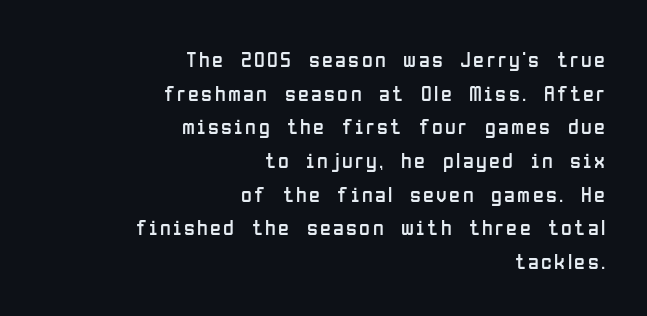
{"italic": "no", "bold": "no", "underline": "no", "align": "right", "line_spacing": "normal", "line_spacing_ratio": 1.53, "glyph_px": 22}
